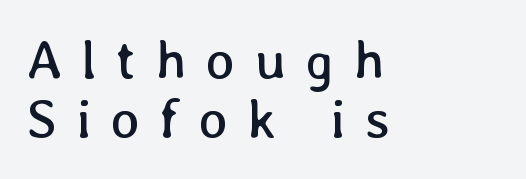
Q: Is the text bold? A: No.
Q: Is the text italic (slanted)? A: No, it is upright.
Q: Is the text underlined? A: No.
Q: How is the paragraph aligned? A: Left-aligned.
Q: Is the spacing between letters normal or unusually wide? A: Unusually wide.
Q: Is the spacing between lines tight, normal or loose? A: Tight.
Q: Width (condensed, normal, or wide)? A: Normal.
Q: Stroke contrast? A: Low.
Q: x-height? A: Medium.
Q: Monospaced? A: No.
